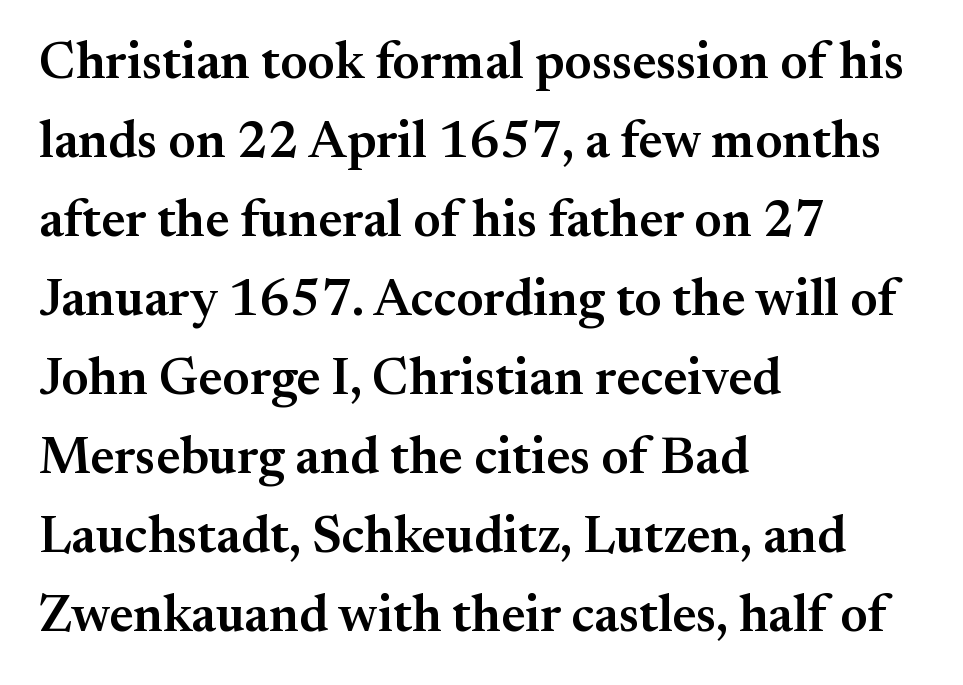
Q: Is the text bold? A: Semi-bold.
Q: Is the text italic (slanted)? A: No, it is upright.
Q: Is the typeface a serif or a sans-serif typeface? A: Serif.
Q: Is the text underlined? A: No.
Q: How is the paragraph aligned? A: Left-aligned.
Q: Is the spacing between letters normal or unusually wide? A: Normal.
Q: Is the spacing between lines tight, normal or loose? A: Normal.
Q: Width (condensed, normal, or wide)? A: Normal.
Q: Stroke contrast? A: Medium.
Q: x-height? A: Small.
Q: Monospaced? A: No.
